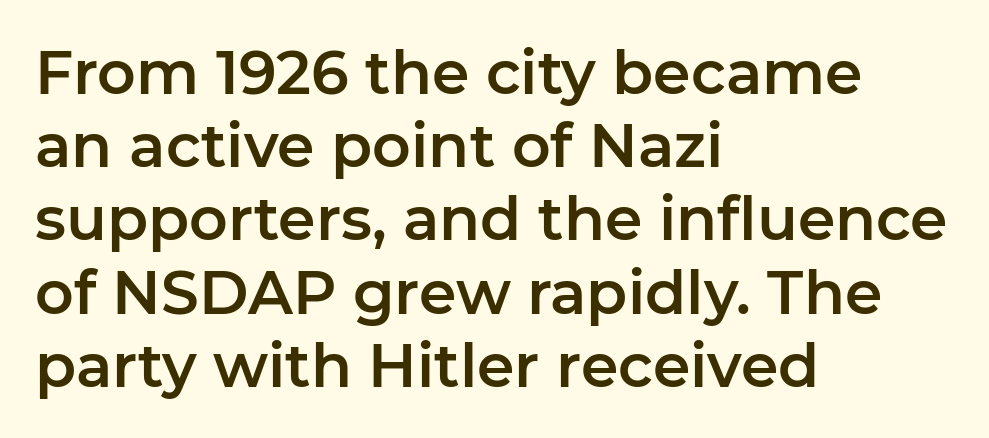
Honestly, there is no underline to notice here at all. Tracking here is standard; glyphs follow each other at the usual distance. The ragged edge is on the right, which tells us the setting is flush left. Every character sits straight up, as roman type does. Here the designer chose a conventional face with non-uniform glyph widths. No feet cap the strokes, marking this as sans-serif type.
